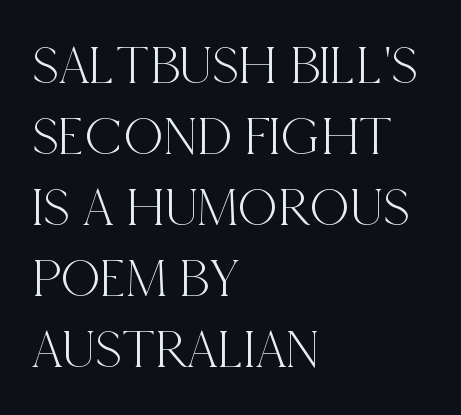
The image shows 55 px condensed serif type, upright; set left-aligned, normal line spacing (1.29x), normal letter spacing, not underlined; a large x-height.
